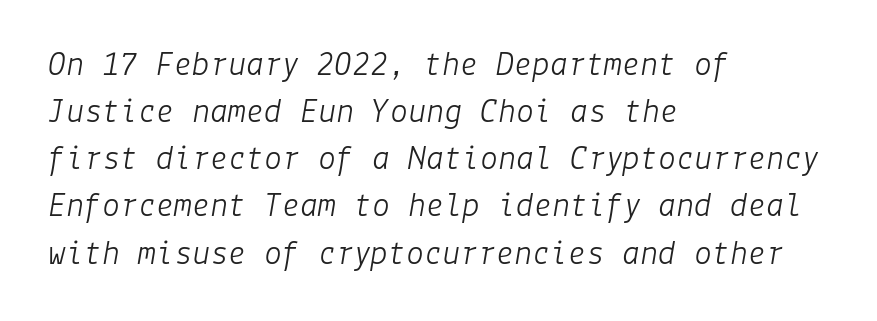
Q: Is the text bold? A: No.
Q: Is the text italic (slanted)? A: Yes, it leans right by about 9 degrees.
Q: Is the text underlined? A: No.
Q: How is the paragraph aligned? A: Left-aligned.
Q: Is the spacing between letters normal or unusually wide? A: Normal.
Q: Is the spacing between lines tight, normal or loose? A: Normal.
Q: Width (condensed, normal, or wide)? A: Normal.
Q: Stroke contrast? A: Low.
Q: x-height? A: Medium.
